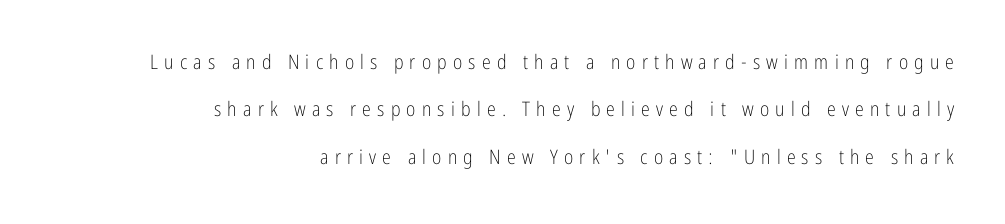
{"italic": "no", "bold": "no", "underline": "no", "align": "right", "line_spacing": "loose", "line_spacing_ratio": 2.37, "letter_spacing": "wide", "letter_spacing_em": 0.31, "glyph_px": 20}
